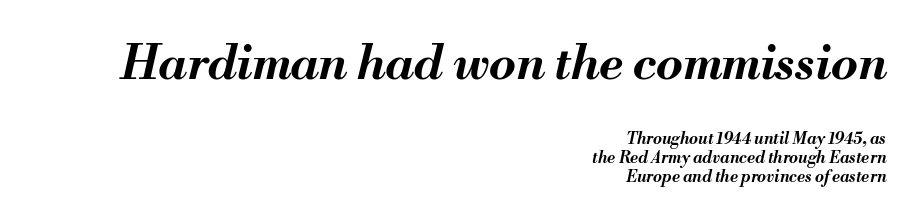
The image shows 48 px bold type, italic (leaning right); set right-aligned, line spacing 1.18x, normal letter spacing, not underlined; the first (top) block is 3.0x larger; medium stroke contrast and a small x-height.
